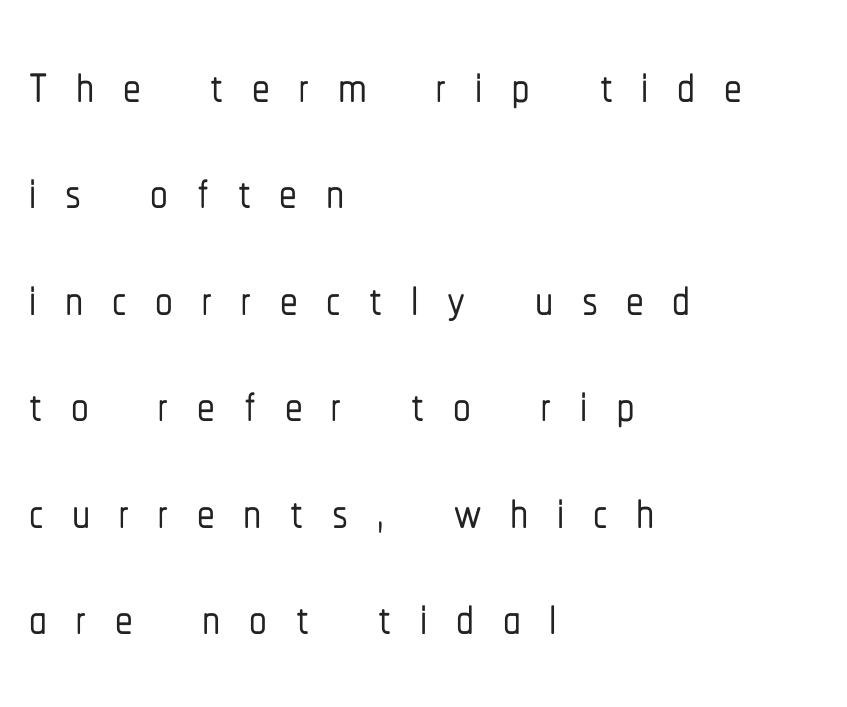
The image shows 71 px condensed sans-serif type, upright; set left-aligned, normal line spacing (1.5x), unusually wide letter spacing (+0.4 em), not underlined; low stroke contrast and a medium x-height.
